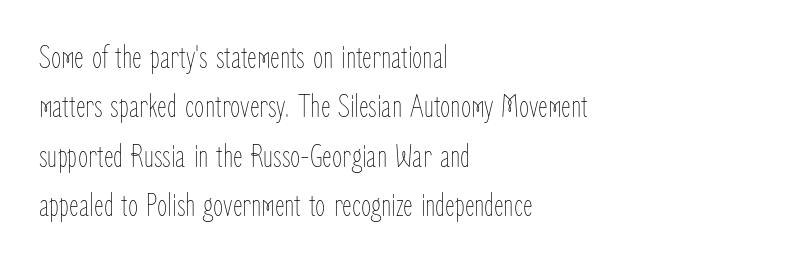
{"italic": "no", "bold": "no", "weight": "thin", "width": "condensed", "stroke_contrast": "low", "x_height": "medium", "monospaced": "no", "underline": "no", "align": "left", "line_spacing": "normal", "line_spacing_ratio": 1.5, "letter_spacing": "normal", "letter_spacing_em": 0.0, "glyph_px": 33}
